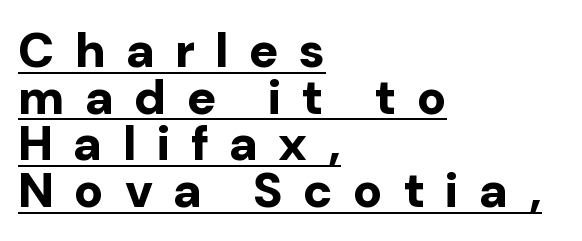
Q: Is the text bold? A: Yes.
Q: Is the text italic (slanted)? A: No, it is upright.
Q: Is the typeface a serif or a sans-serif typeface? A: Sans-serif.
Q: Is the text underlined? A: Yes.
Q: How is the paragraph aligned? A: Left-aligned.
Q: Is the spacing between letters normal or unusually wide? A: Unusually wide.
Q: Is the spacing between lines tight, normal or loose? A: Tight.
Q: Width (condensed, normal, or wide)? A: Normal.
Q: Stroke contrast? A: Low.
Q: x-height? A: Medium.
Q: Monospaced? A: No.
